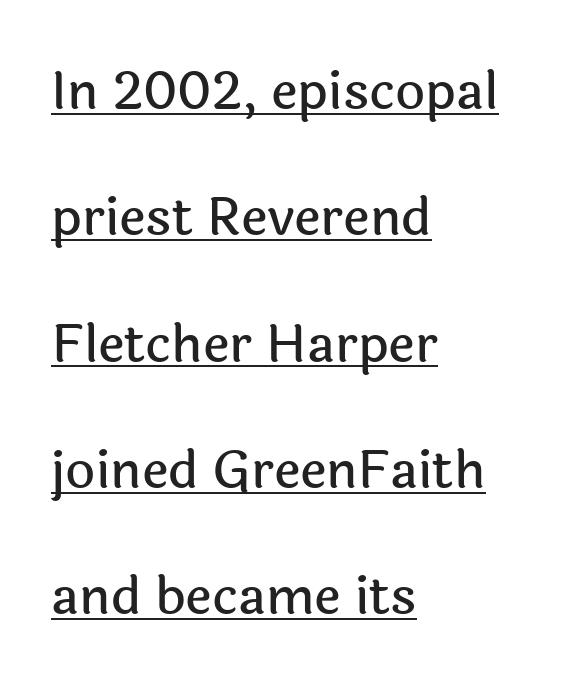
Q: Is the text italic (slanted)? A: No, it is upright.
Q: Is the typeface a serif or a sans-serif typeface? A: Sans-serif.
Q: Is the text underlined? A: Yes.
Q: How is the paragraph aligned? A: Left-aligned.
Q: Is the spacing between letters normal or unusually wide? A: Normal.
Q: Is the spacing between lines tight, normal or loose? A: Loose.
Q: Width (condensed, normal, or wide)? A: Normal.
Q: x-height? A: Medium.
Q: Monospaced? A: No.
